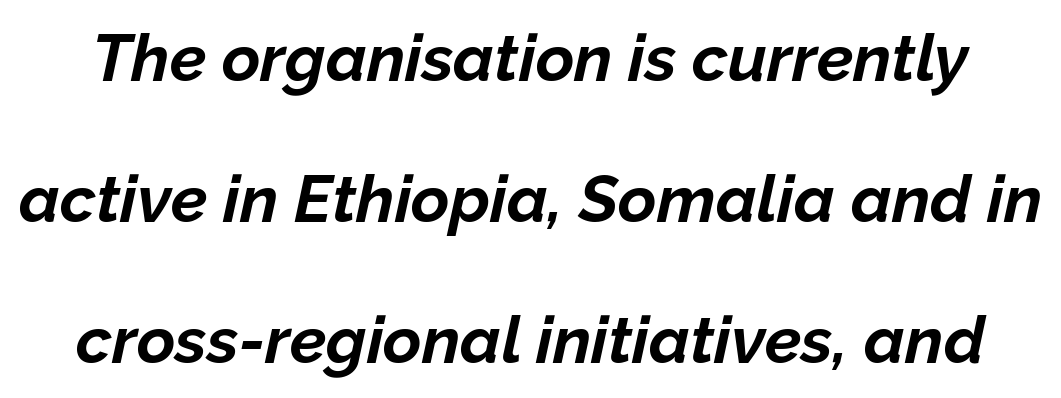
The image shows 66 px bold type, italic (leaning right); set loose line spacing (2.14x), normal letter spacing, not underlined; low stroke contrast and a medium x-height.
